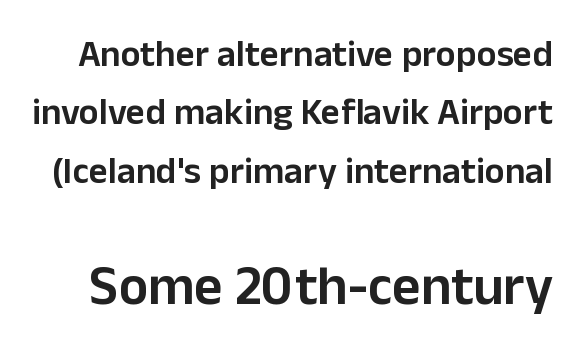
Q: Is the text bold? A: Semi-bold.
Q: Is the text italic (slanted)? A: No, it is upright.
Q: Is the typeface a serif or a sans-serif typeface? A: Sans-serif.
Q: Is the text underlined? A: No.
Q: Is the spacing between letters normal or unusually wide? A: Normal.
Q: Is the spacing between lines tight, normal or loose? A: Normal.
Q: Which block of text is set in a larger size, the first (top) or the second (bottom)? A: The second (bottom) one.
Q: Width (condensed, normal, or wide)? A: Normal.
Q: Stroke contrast? A: Low.
Q: x-height? A: Medium.
Q: Monospaced? A: No.
